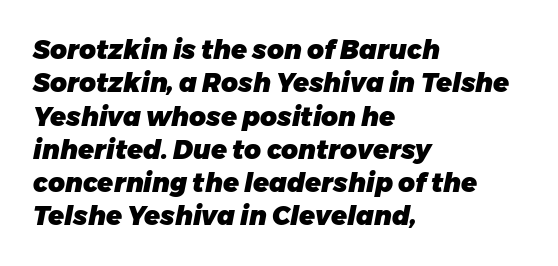
How would I describe the line gaps? Plain and ordinary. Standard letterfit; no display-style spreading of the glyphs. The face used here has a pronounced slope to its letters. The words here are not underlined. The letters are bold, with thick, heavy strokes. Alignment: flush left.
